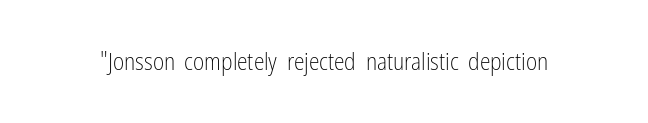
Only glyphs here, with clear space below each row. Notice how the stems are strictly vertical — no italics here. Between one letter and the next there's only the usual sliver of space. Is this a heavy cut? Hardly; it is regular or lighter.
